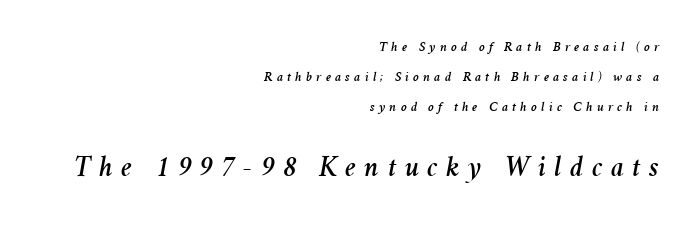
Proportional: the letters do not fall into vertical columns. These lines were composed using italics. If you squint, the bottom block still reads clearly — it's the larger of the two. Airy leading.
